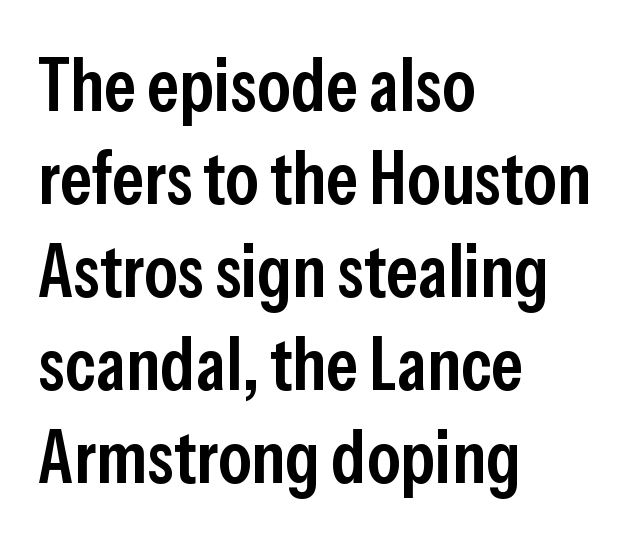
The image shows 75 px semibold, condensed sans-serif type, upright; set left-aligned, line spacing 1.24x, normal letter spacing, not underlined; low stroke contrast and a medium x-height.
